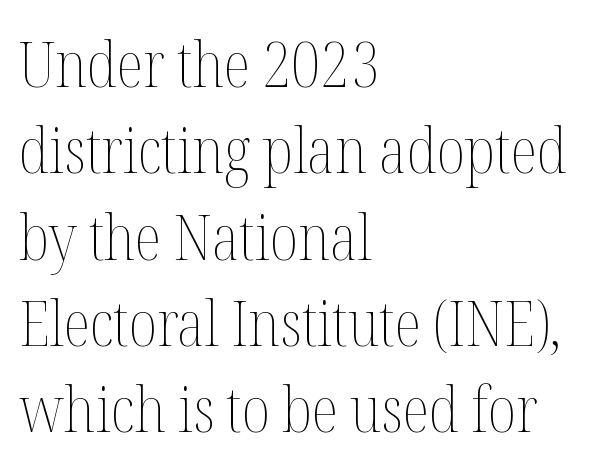
The image shows 63 px thin, condensed type, upright; set left-aligned, normal line spacing (1.37x), normal letter spacing, not underlined; medium stroke contrast and a medium x-height.
